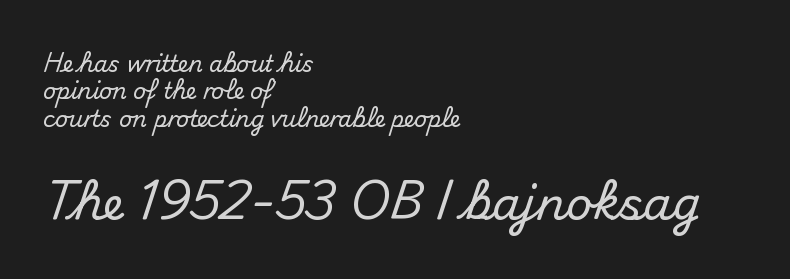
These lines are composed in type without serifs. Letter spacing: default. This rendering uses left alignment, leaving the right contour irregular. Honestly, there is no underline to notice here at all. Proportional: the letters do not fall into vertical columns.
